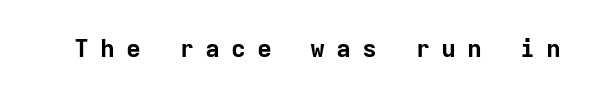
Q: Is the text bold? A: Yes.
Q: Is the text italic (slanted)? A: No, it is upright.
Q: Is the text underlined? A: No.
Q: Is the spacing between letters normal or unusually wide? A: Unusually wide.
